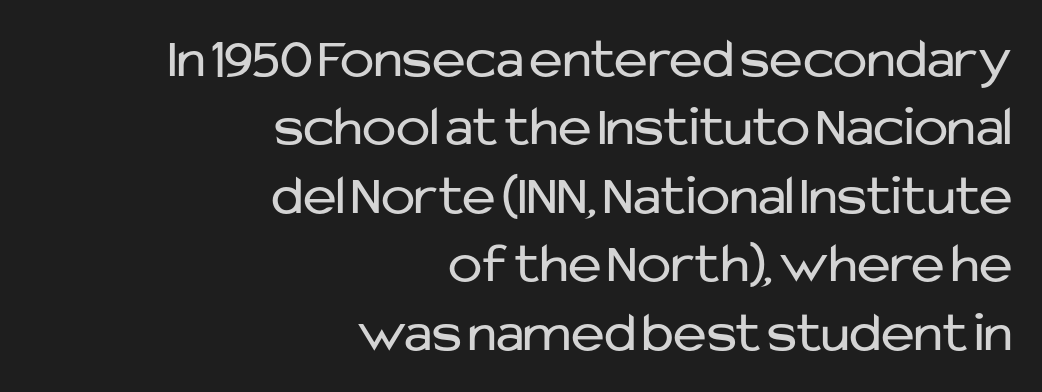
Right-aligned paragraph, ragged on the left. The gap between lines stays unmarked. Italic? Not at all — the glyphs are vertical. Weight: in the light-to-regular range.
